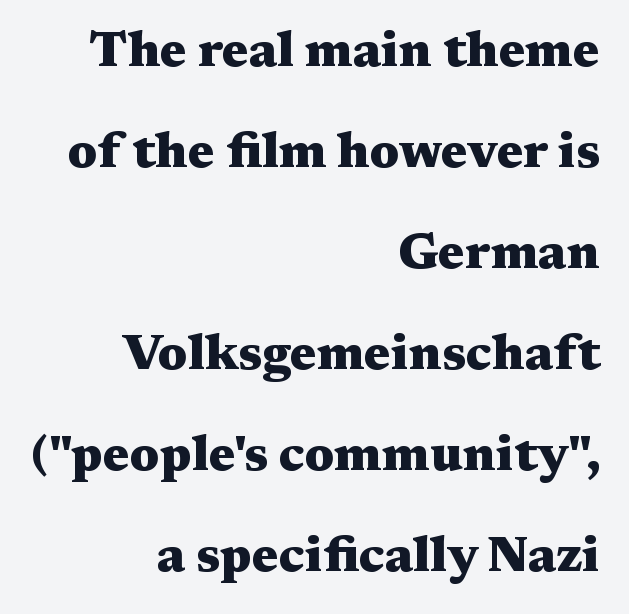
The image shows 50 px heavy, wide serif type, upright; set right-aligned, loose line spacing (2.02x), normal letter spacing, not underlined; medium stroke contrast and a medium x-height.
